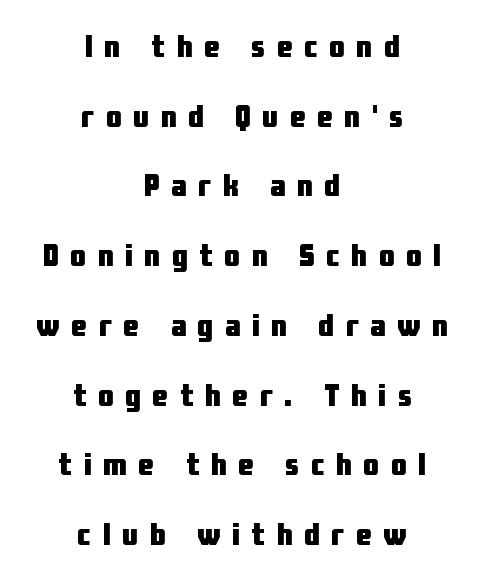
The image shows 31 px heavy, condensed sans-serif type, upright; set centered, loose line spacing (2.25x), unusually wide letter spacing (+0.38 em), not underlined; low stroke contrast and a medium x-height.
